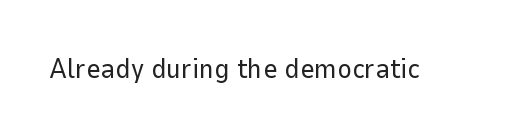
The specimen omits any rule beneath the text block's lines. Short note: letters normally spaced. Vertical strokes here are truly vertical. Note the varied advance widths — an 'i' is clearly narrower than an 'm'. The face used here is a sans, in the tradition of grotesques and geometrics.
